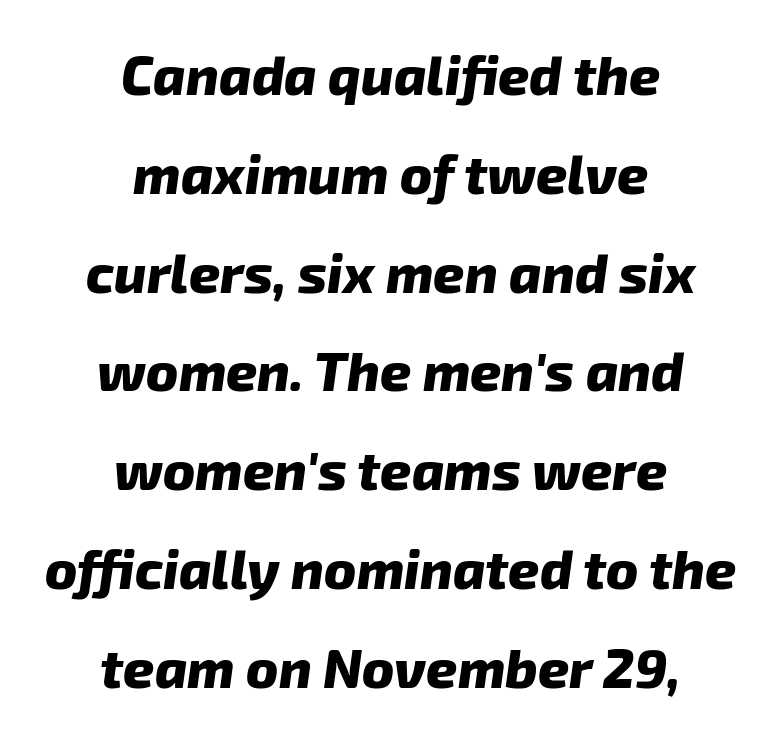
{"italic": "yes", "lean": "right", "slant_degrees": 8, "bold": "yes", "weight": "heavy", "width": "normal", "stroke_contrast": "low", "x_height": "medium", "monospaced": "no", "underline": "no", "align": "center", "line_spacing_ratio": 1.83, "letter_spacing": "normal", "letter_spacing_em": 0.0, "glyph_px": 54}
